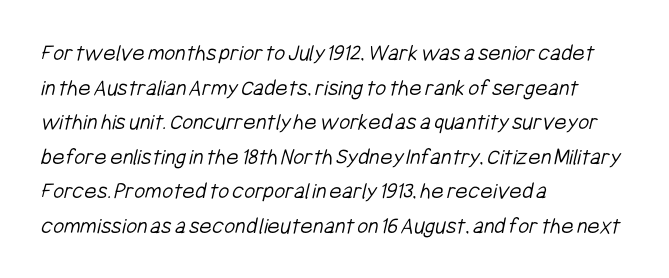
{"bold": "no", "underline": "no", "align": "left", "line_spacing": "normal", "line_spacing_ratio": 1.44, "letter_spacing": "normal", "letter_spacing_em": 0.0, "glyph_px": 24}
